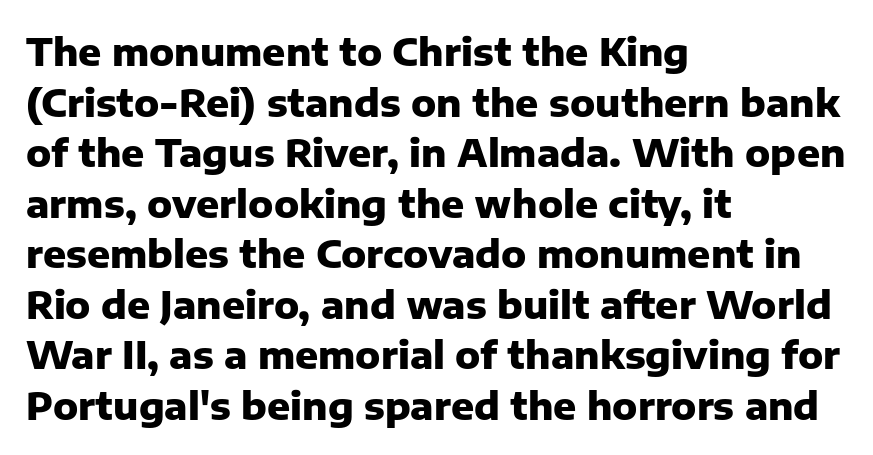
Does the weight exceed regular? Yes, all the way to bold. It's the straight-up-and-down kind of type. The baseline area is clear. Regular leading.
